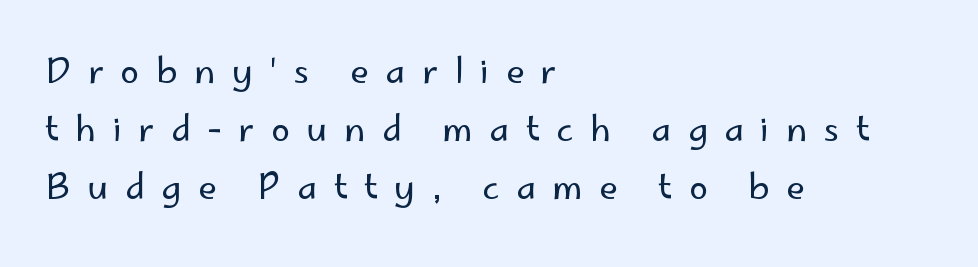
Each line starts at the same left margin while the right side varies. Upright lettering throughout. Bold? No — there's no thickening of the strokes. Check the space under the baseline: it is left empty.
